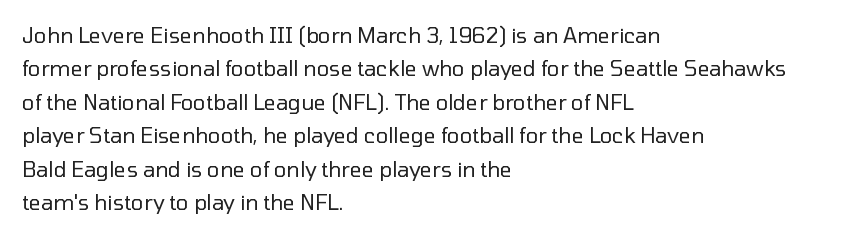
{"italic": "no", "bold": "no", "underline": "no", "align": "left", "line_spacing": "normal", "line_spacing_ratio": 1.59, "letter_spacing": "normal", "letter_spacing_em": 0.0, "glyph_px": 21}
